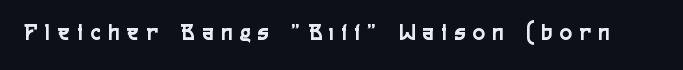
{"italic": "no", "underline": "no", "letter_spacing": "wide", "letter_spacing_em": 0.35, "glyph_px": 23}
